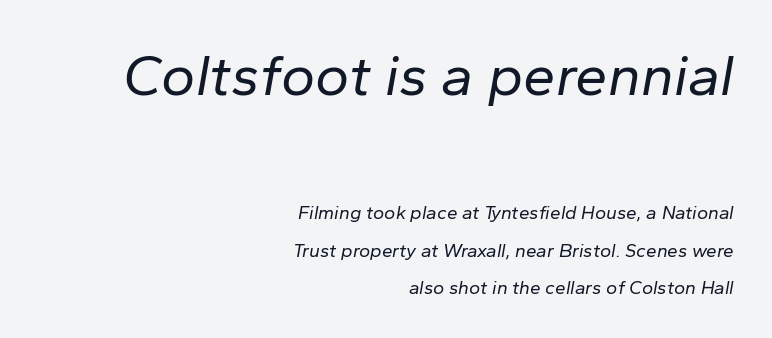
Q: Is the text bold? A: No.
Q: Is the text italic (slanted)? A: Yes, it leans right by about 10 degrees.
Q: Is the text underlined? A: No.
Q: How is the paragraph aligned? A: Right-aligned.
Q: Is the spacing between letters normal or unusually wide? A: Normal.
Q: Is the spacing between lines tight, normal or loose? A: Loose.
Q: Which block of text is set in a larger size, the first (top) or the second (bottom)? A: The first (top) one.
Q: Width (condensed, normal, or wide)? A: Normal.
Q: Stroke contrast? A: Low.
Q: x-height? A: Medium.
Q: Monospaced? A: No.
